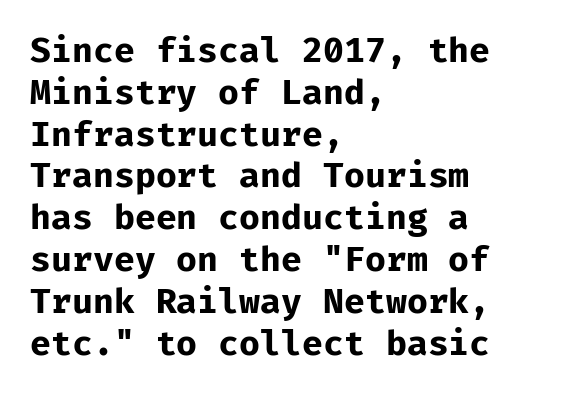
The image shows 34 px bold sans-serif type, upright; set left-aligned, line spacing 1.23x, normal letter spacing, not underlined; low stroke contrast and a medium x-height.
